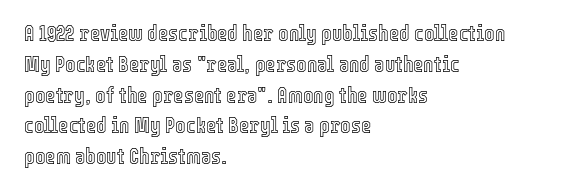
A classic flush-left, rag-right setting is used for this passage. Rendered with straight, roman letterforms. The rendering uses a moderate line-height, typical for paragraphs. In terms of letterspacing, this is plain default setting.
